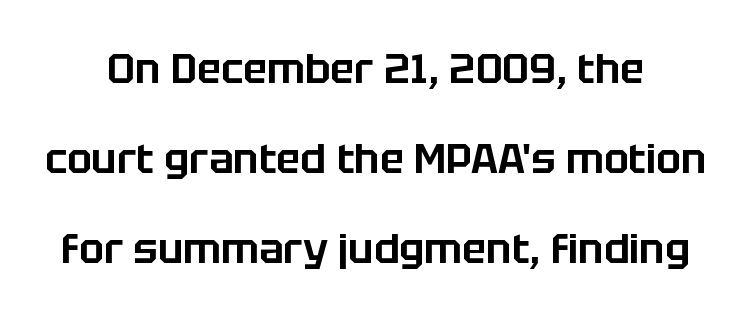
Check where the strokes stop: nothing finishes them off — pure sans. The letters stand straight up with perfectly vertical stems. Looks like regular typesetting: each glyph gets only the width it needs. Line spacing here is loose. The passage shown is not underscored anywhere.
